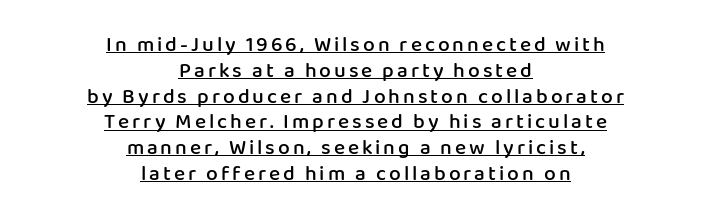
I'd describe the lettering as semibold — firm but not a full bold. Glance below the letters and you will spot a drawn line. Which margin do the lines hug? Neither — every line sits in the middle. The letters stand straight up with perfectly vertical stems.
